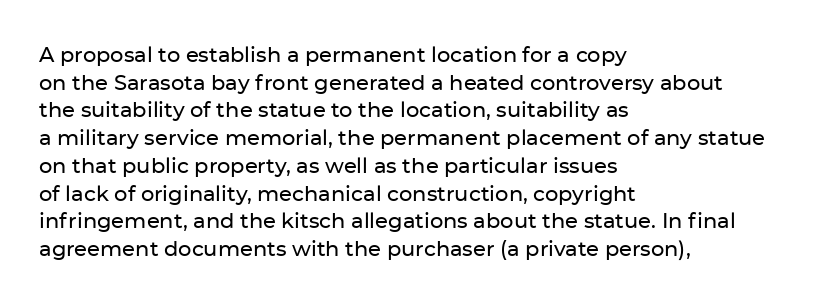
Q: Is the text italic (slanted)? A: No, it is upright.
Q: Is the text underlined? A: No.
Q: How is the paragraph aligned? A: Left-aligned.
Q: Is the spacing between letters normal or unusually wide? A: Normal.
Q: Is the spacing between lines tight, normal or loose? A: Normal.
